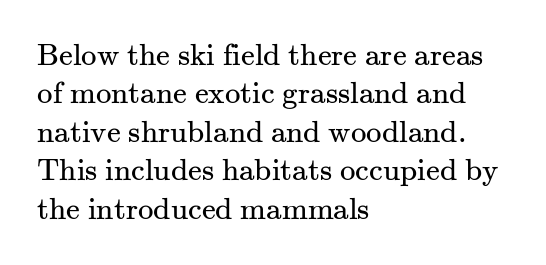
{"serif": "yes", "italic": "no", "bold": "no", "weight": "regular", "width": "normal", "stroke_contrast": "medium", "x_height": "small", "monospaced": "no", "underline": "no", "align": "left", "line_spacing_ratio": 1.24, "letter_spacing": "normal", "letter_spacing_em": 0.0, "glyph_px": 31}
